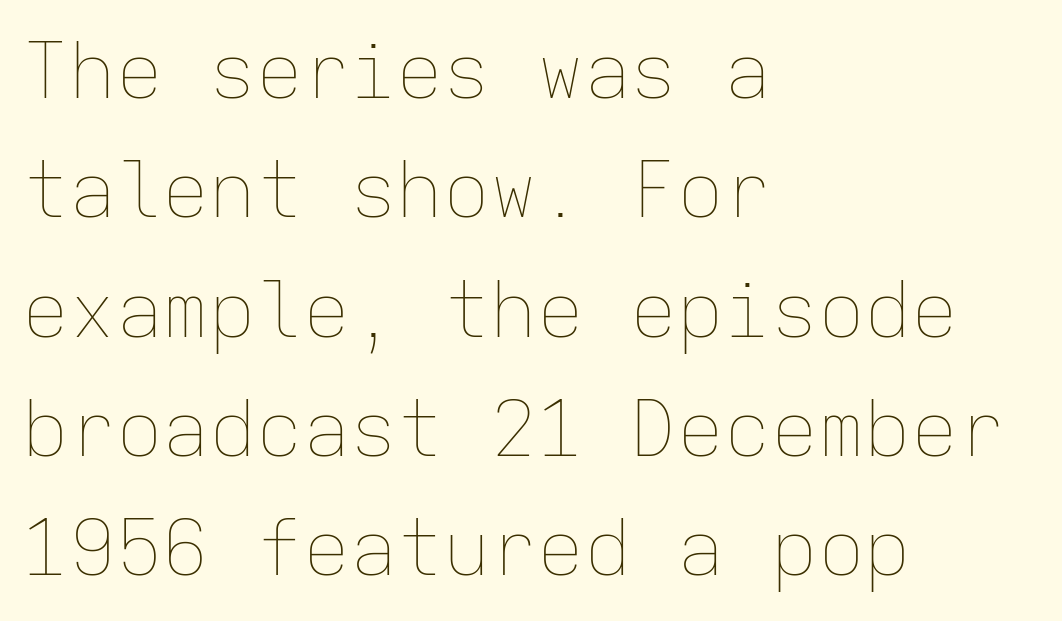
Teacher's note: observe the even left margin — that is flush-left alignment. The letters sit at their default tracking, neither squeezed nor spread. Whoever set this chose a conventional vertical rhythm. Is the stroke heavy? The answer is a plain regular-or-lighter. Think of a typewriter: that constant character pitch is what you see here.
